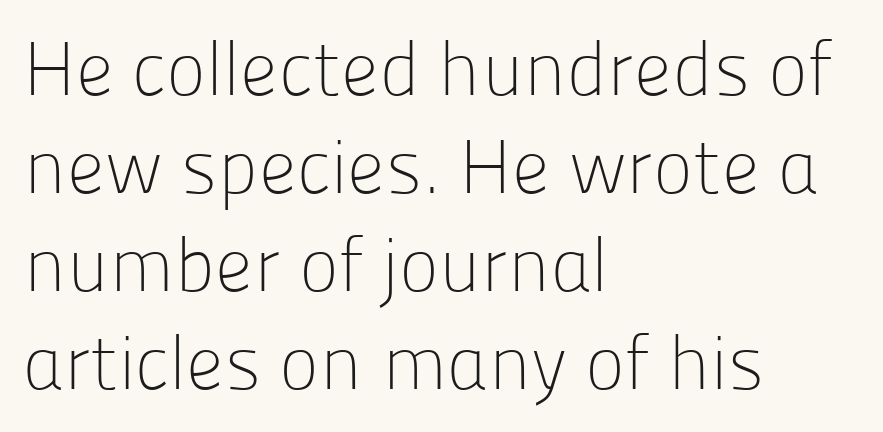
{"serif": "no", "italic": "no", "bold": "no", "weight": "light", "width": "normal", "stroke_contrast": "low", "x_height": "medium", "monospaced": "no", "underline": "no", "align": "left", "line_spacing": "normal", "line_spacing_ratio": 1.29, "letter_spacing": "normal", "letter_spacing_em": 0.0, "glyph_px": 76}
